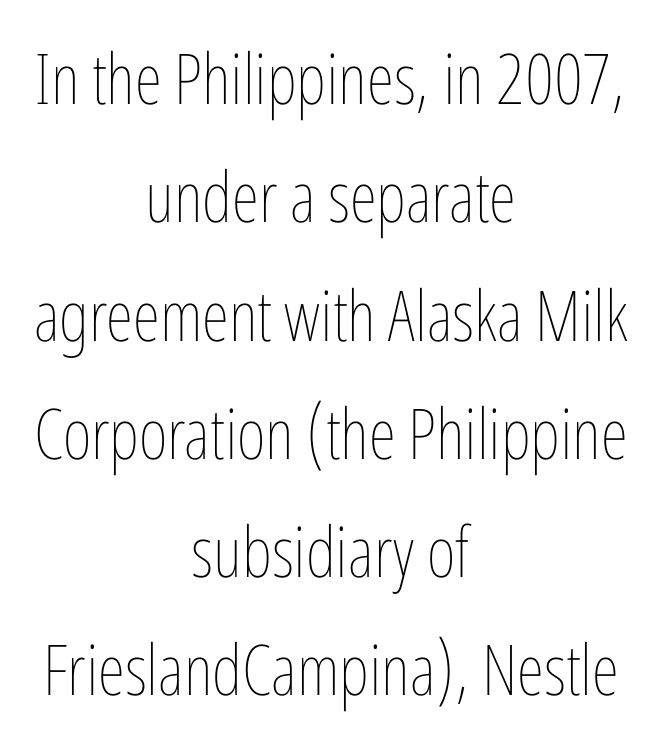
Q: Is the text bold? A: No.
Q: Is the text italic (slanted)? A: No, it is upright.
Q: Is the text underlined? A: No.
Q: How is the paragraph aligned? A: Centered.
Q: Is the spacing between letters normal or unusually wide? A: Normal.
Q: Is the spacing between lines tight, normal or loose? A: Normal.
Q: Width (condensed, normal, or wide)? A: Condensed.
Q: Stroke contrast? A: Low.
Q: x-height? A: Medium.
Q: Monospaced? A: No.
